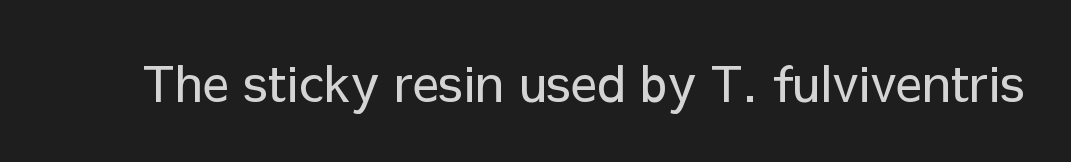
Q: Is the text bold? A: No.
Q: Is the text italic (slanted)? A: No, it is upright.
Q: Is the typeface a serif or a sans-serif typeface? A: Sans-serif.
Q: Is the text underlined? A: No.
Q: Is the spacing between letters normal or unusually wide? A: Normal.
Q: Width (condensed, normal, or wide)? A: Normal.
Q: Stroke contrast? A: Low.
Q: x-height? A: Medium.
Q: Monospaced? A: No.
